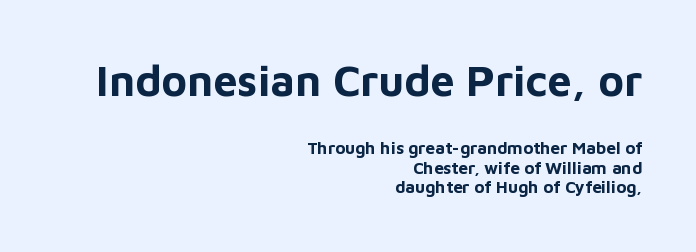
{"serif": "no", "italic": "no", "bold": "yes", "weight": "bold", "width": "normal", "stroke_contrast": "low", "x_height": "medium", "monospaced": "no", "underline": "no", "align": "right", "line_spacing": "tight", "line_spacing_ratio": 1.14, "letter_spacing": "normal", "letter_spacing_em": 0.0, "larger_block": "first", "size_ratio": 2.53, "glyph_px": 43}
